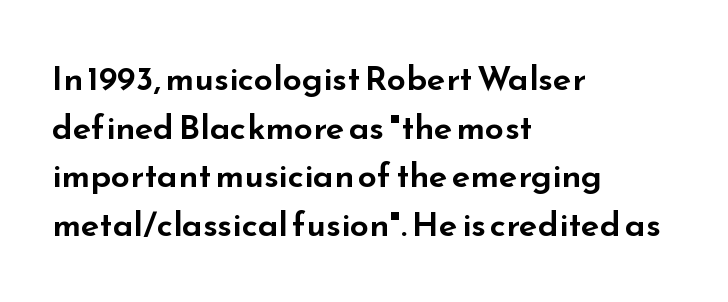
A typesetter would call this leading conventional body-copy spacing. Looks like regular typesetting: each glyph gets only the width it needs. Check where the strokes stop: nothing finishes them off — pure sans. Ascenders rise straight up at ninety degrees. The text block is weighted toward the left margin, trailing off unevenly rightward. The specimen omits any rule beneath the text block's lines.
